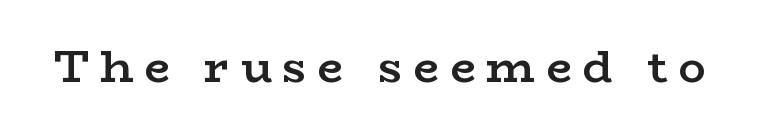
Little horizontal feet cap the strokes, marking this as serif type. The area under the type is left untouched. The letters are spread apart with noticeably loose tracking. Think of a printed novel: that variable character pitch is what you see here. The lettering holds an erect, upright posture throughout.
